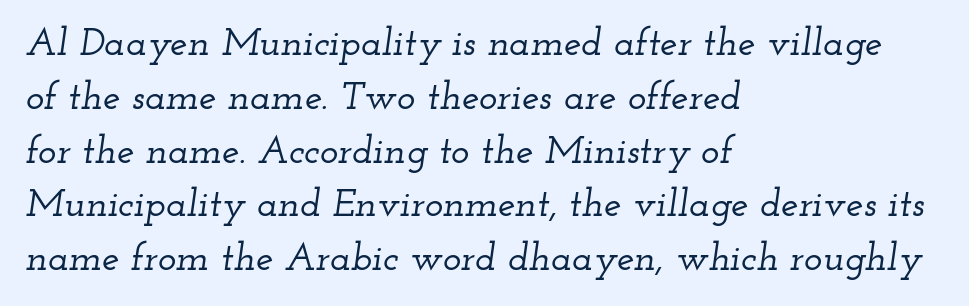
In CSS terms this would be text-align: left. Letterform terminals end in serifs throughout the passage. Lines of text with bare space underneath. The horizontal fit of the characters is conventional and even. Quick note: interline space is typical. Do the characters align in a grid? No, the font is proportional.
